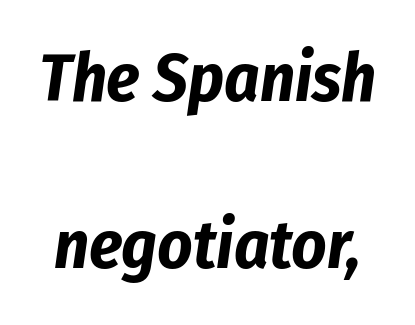
{"italic": "yes", "lean": "right", "slant_degrees": 8, "bold": "yes", "weight": "bold", "width": "condensed", "stroke_contrast": "low", "x_height": "medium", "monospaced": "no", "underline": "no", "line_spacing": "loose", "line_spacing_ratio": 2.46, "letter_spacing": "normal", "letter_spacing_em": 0.0, "glyph_px": 68}
